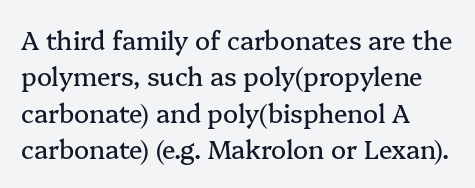
Plain, unruled lines of type. The type is set solid horizontally, with unmodified tracking. Tall strokes in this sample are plumb rather than angled. Regarding leading, the lines here are spaced in the standard way.
